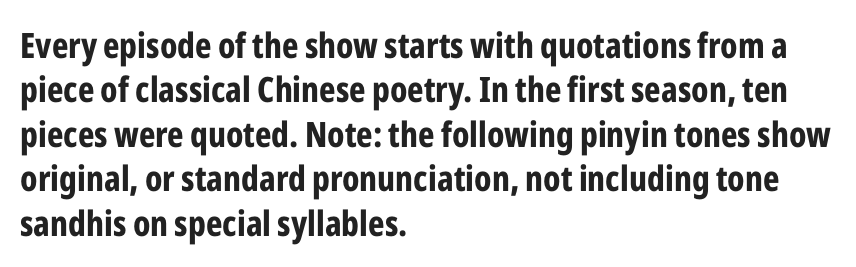
The image shows 35 px bold, condensed sans-serif type, upright; set left-aligned, normal line spacing (1.27x), normal letter spacing, not underlined; low stroke contrast and a medium x-height.
